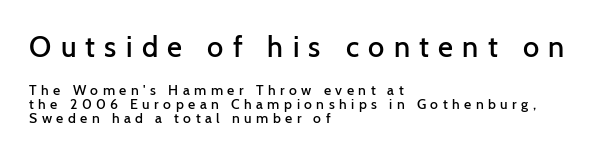
Q: Is the text bold? A: Semi-bold.
Q: Is the text italic (slanted)? A: No, it is upright.
Q: Is the typeface a serif or a sans-serif typeface? A: Sans-serif.
Q: Is the text underlined? A: No.
Q: How is the paragraph aligned? A: Left-aligned.
Q: Is the spacing between letters normal or unusually wide? A: Unusually wide.
Q: Is the spacing between lines tight, normal or loose? A: Tight.
Q: Which block of text is set in a larger size, the first (top) or the second (bottom)? A: The first (top) one.
Q: Width (condensed, normal, or wide)? A: Normal.
Q: Stroke contrast? A: Low.
Q: x-height? A: Medium.
Q: Monospaced? A: No.
